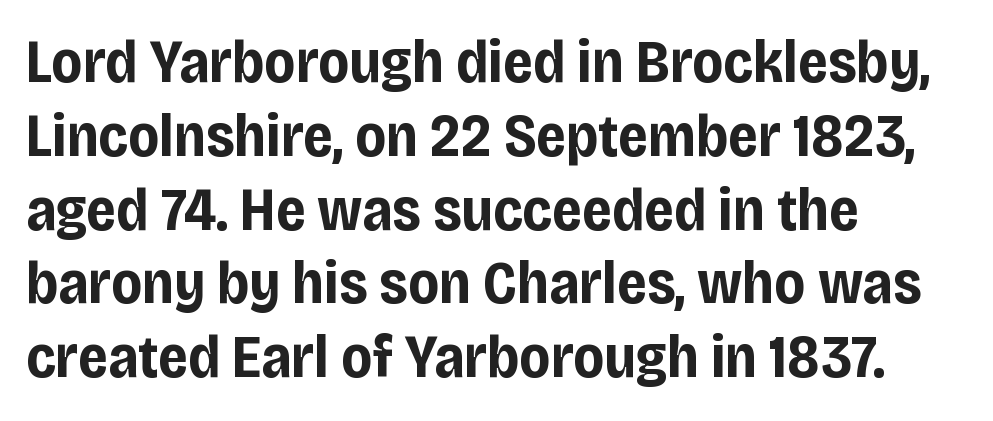
{"serif": "no", "italic": "no", "bold": "yes", "weight": "bold", "width": "condensed", "stroke_contrast": "low", "x_height": "large", "monospaced": "no", "underline": "no", "align": "left", "line_spacing_ratio": 1.23, "letter_spacing": "normal", "letter_spacing_em": 0.0, "glyph_px": 60}
